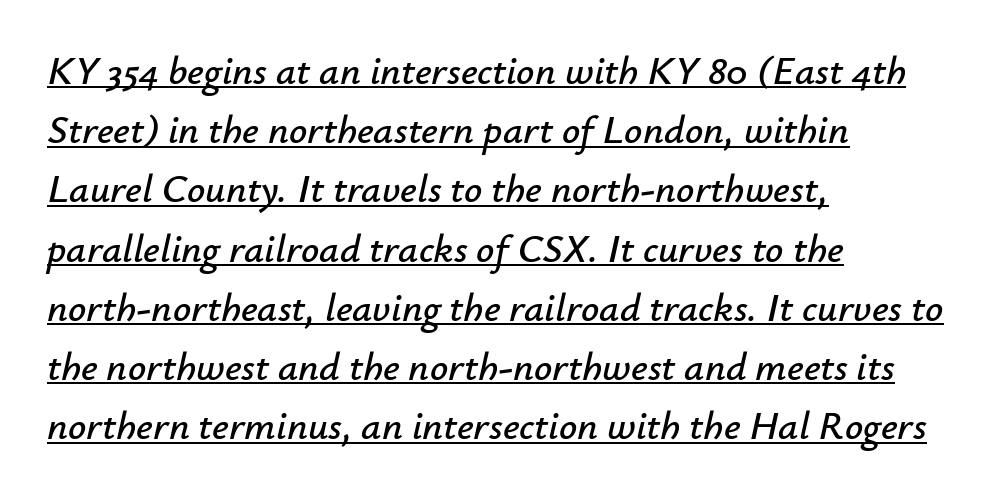
Q: Is the text italic (slanted)? A: Yes, it leans right by about 12 degrees.
Q: Is the text underlined? A: Yes.
Q: How is the paragraph aligned? A: Left-aligned.
Q: Is the spacing between letters normal or unusually wide? A: Normal.
Q: Is the spacing between lines tight, normal or loose? A: Normal.
Q: Width (condensed, normal, or wide)? A: Normal.
Q: Stroke contrast? A: Low.
Q: x-height? A: Small.
Q: Monospaced? A: No.
